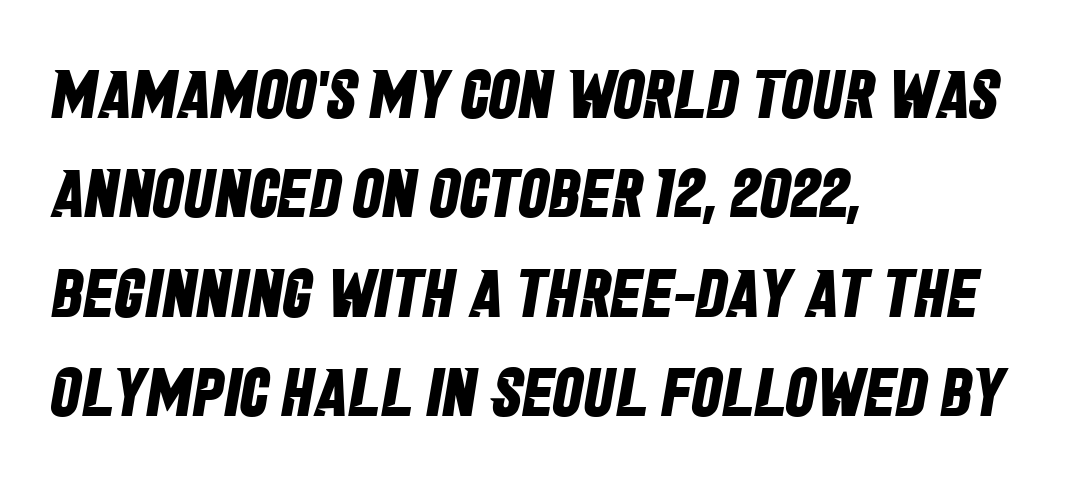
The image shows 68 px bold, condensed sans-serif type; set left-aligned, normal line spacing (1.46x), normal letter spacing, not underlined; low stroke contrast and a large x-height.
